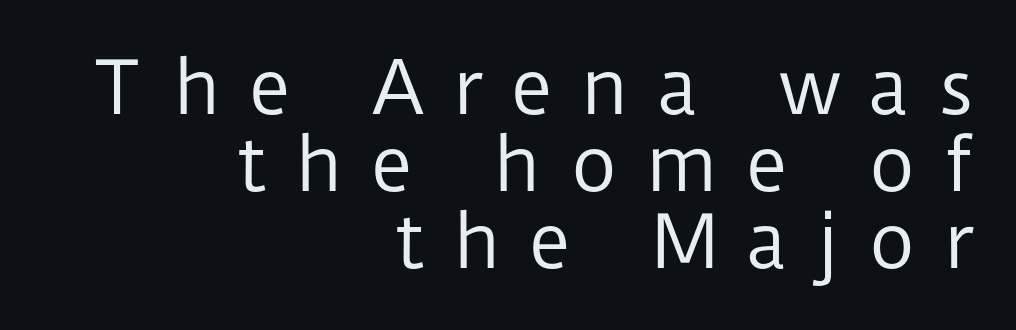
Q: Is the text bold? A: No.
Q: Is the text italic (slanted)? A: No, it is upright.
Q: Is the typeface a serif or a sans-serif typeface? A: Sans-serif.
Q: Is the text underlined? A: No.
Q: How is the paragraph aligned? A: Right-aligned.
Q: Is the spacing between letters normal or unusually wide? A: Unusually wide.
Q: Is the spacing between lines tight, normal or loose? A: Tight.
Q: Width (condensed, normal, or wide)? A: Normal.
Q: Stroke contrast? A: Low.
Q: x-height? A: Medium.
Q: Monospaced? A: No.
